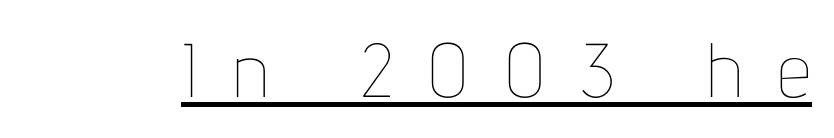
{"italic": "no", "bold": "no", "weight": "thin", "width": "condensed", "stroke_contrast": "low", "x_height": "medium", "monospaced": "no", "underline": "yes", "letter_spacing": "wide", "letter_spacing_em": 0.46, "glyph_px": 76}
